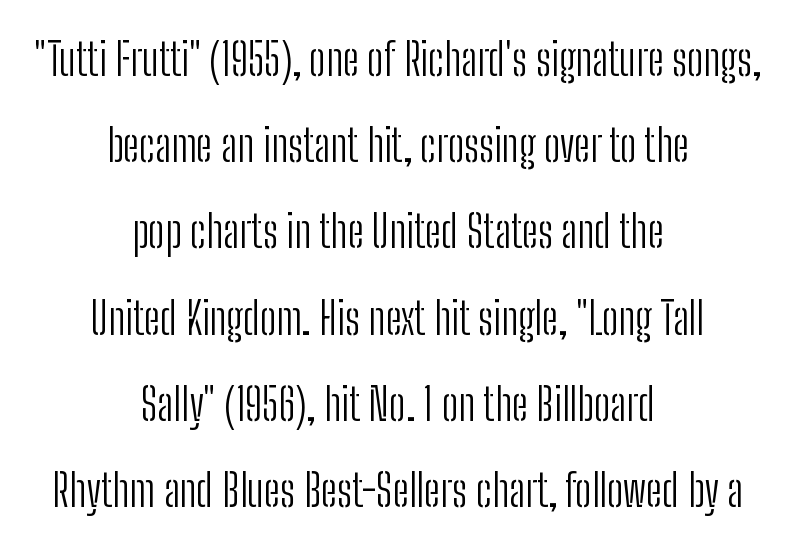
Font category for this specimen: sans-serif. Each line is balanced around a shared central axis. Italic? Not at all — the glyphs are vertical. The passage shown is typed in a proportional face where columns would drift.
